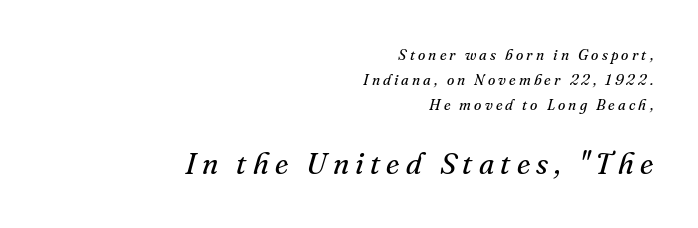
Top chunk: small. Bottom chunk: large. In terms of letterform style, serifs are clearly present. Which margin do the lines hug? The right one — the left edge is uneven. In terms of posture, this sample is oblique. Regular leading.
